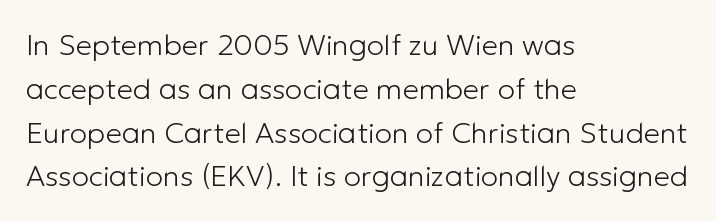
The image shows 29 px light sans-serif type, upright; set left-aligned, normal line spacing (1.51x), normal letter spacing, not underlined; low stroke contrast and a medium x-height.
